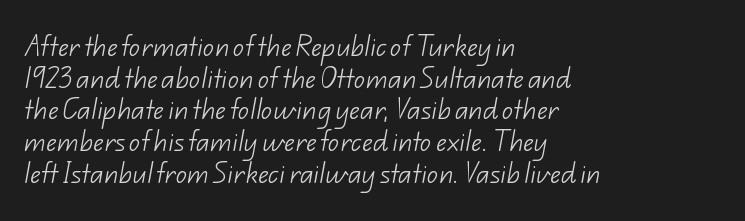
{"bold": "no", "underline": "no", "align": "left", "line_spacing": "normal", "line_spacing_ratio": 1.38, "letter_spacing": "normal", "letter_spacing_em": 0.0, "glyph_px": 23}
